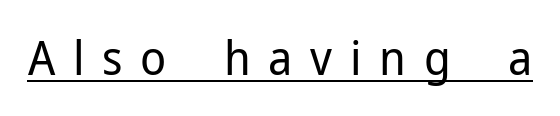
Q: Is the text bold? A: No.
Q: Is the text italic (slanted)? A: No, it is upright.
Q: Is the typeface a serif or a sans-serif typeface? A: Sans-serif.
Q: Is the text underlined? A: Yes.
Q: Is the spacing between letters normal or unusually wide? A: Unusually wide.
Q: Width (condensed, normal, or wide)? A: Normal.
Q: Stroke contrast? A: Low.
Q: x-height? A: Medium.
Q: Monospaced? A: No.
